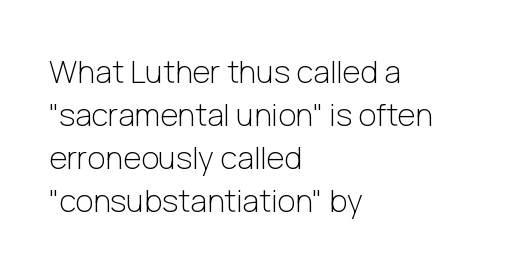
{"serif": "no", "italic": "no", "bold": "no", "weight": "light", "width": "normal", "stroke_contrast": "low", "x_height": "medium", "monospaced": "no", "underline": "no", "align": "left", "line_spacing": "normal", "line_spacing_ratio": 1.39, "letter_spacing": "normal", "letter_spacing_em": 0.0, "glyph_px": 31}
